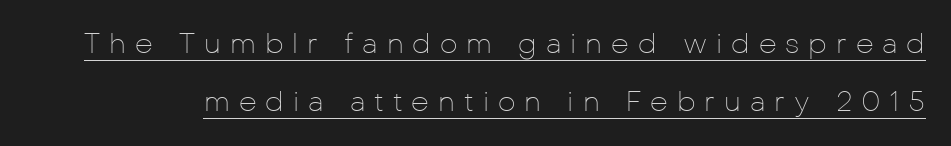
Caption: lettering with a line underneath. Each letter's strokes conclude bluntly, with no projecting serifs. Line spacing here is loose. A typesetter would call this proportional, since set widths differ per character. The tracking reads as deliberately expanded to a designer's eye. Quick note: not italic, upright.
